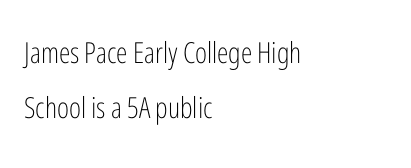
The image shows 29 px light, condensed sans-serif type, upright; set left-aligned, loose line spacing (1.91x), normal letter spacing, not underlined; low stroke contrast and a medium x-height.
